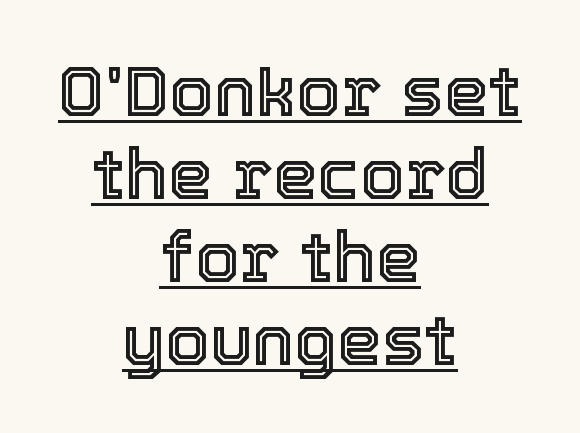
The face used here is rendered with its standard letterfit. Each line of the rendering has a horizontal stroke beneath the glyphs. The face used here is proportionally spaced, like ordinary book or web type. Layout note: lines centered. In terms of posture, this sample is upright.
